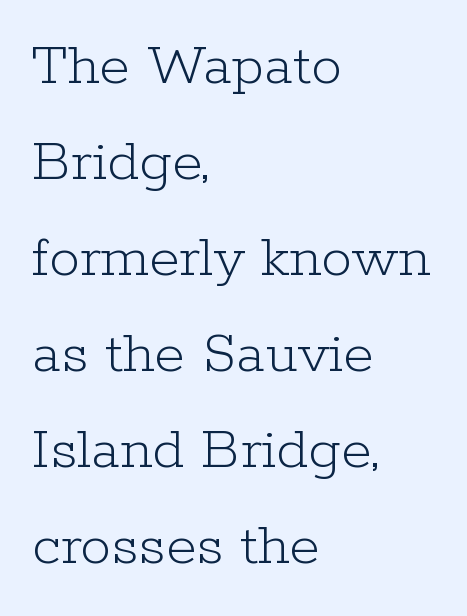
Q: Is the text bold? A: No.
Q: Is the text italic (slanted)? A: No, it is upright.
Q: Is the typeface a serif or a sans-serif typeface? A: Serif.
Q: Is the text underlined? A: No.
Q: How is the paragraph aligned? A: Left-aligned.
Q: Is the spacing between letters normal or unusually wide? A: Normal.
Q: Is the spacing between lines tight, normal or loose? A: Normal.
Q: Width (condensed, normal, or wide)? A: Normal.
Q: Stroke contrast? A: Low.
Q: x-height? A: Medium.
Q: Monospaced? A: No.
